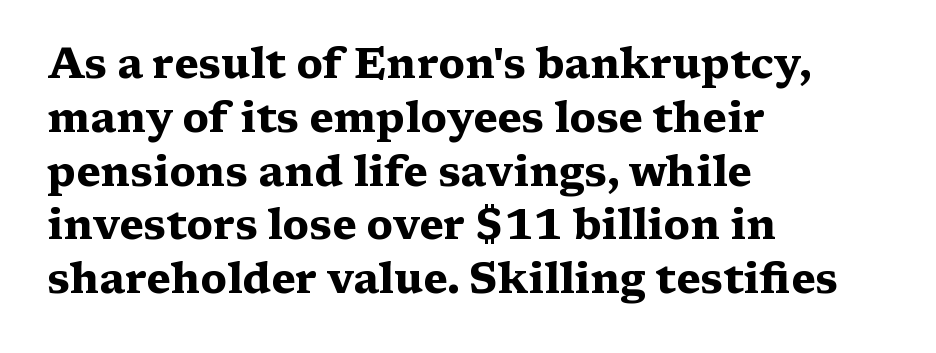
The image shows 42 px heavy, wide serif type, upright; set left-aligned, normal line spacing (1.28x), normal letter spacing, not underlined; medium stroke contrast and a medium x-height.
